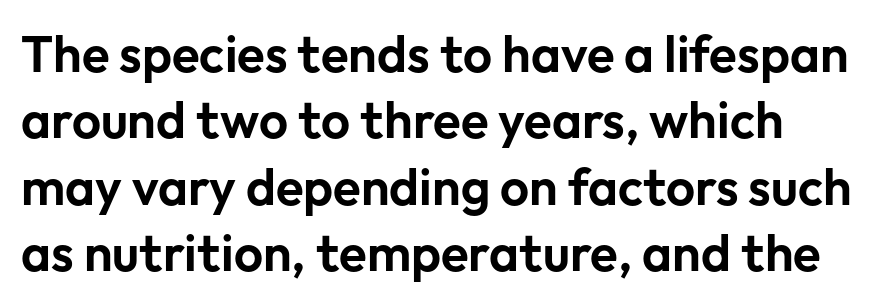
The image shows 51 px sans-serif type, upright; set normal line spacing (1.3x), normal letter spacing, not underlined; low stroke contrast and a medium x-height.
